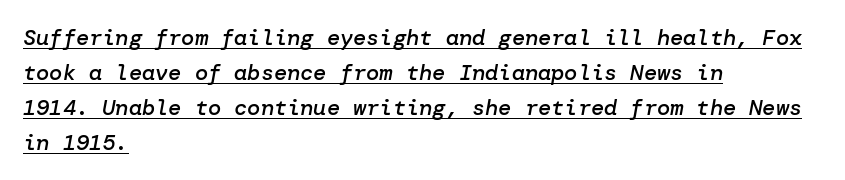
Q: Is the text bold? A: Semi-bold.
Q: Is the text italic (slanted)? A: Yes, it leans right by about 10 degrees.
Q: Is the text underlined? A: Yes.
Q: How is the paragraph aligned? A: Left-aligned.
Q: Is the spacing between letters normal or unusually wide? A: Normal.
Q: Is the spacing between lines tight, normal or loose? A: Normal.
